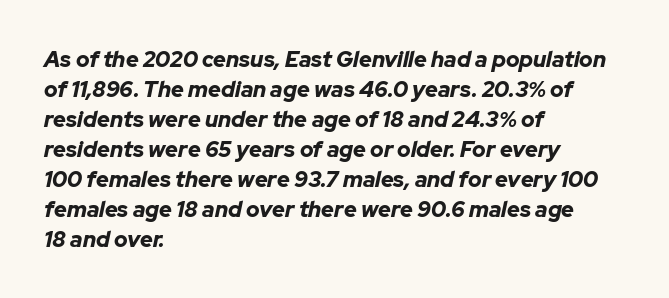
{"italic": "yes", "lean": "right", "slant_degrees": 12, "bold": "yes", "underline": "no", "align": "left", "line_spacing": "normal", "line_spacing_ratio": 1.36, "letter_spacing": "normal", "letter_spacing_em": 0.0, "glyph_px": 22}
